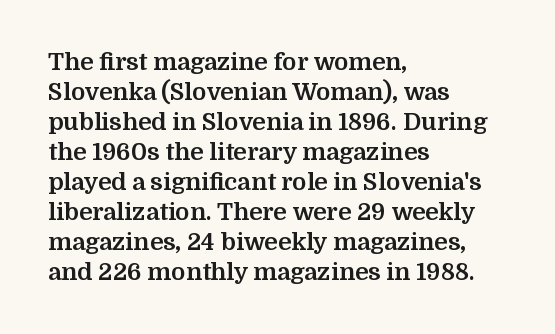
The image shows 24 px bold type, upright; set left-aligned, normal line spacing (1.25x), normal letter spacing, not underlined.
